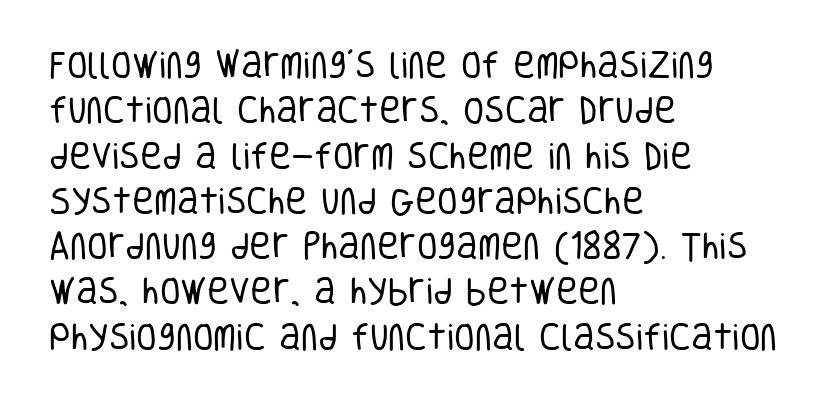
Left-aligned paragraph, ragged on the right. Each stroke keeps to a modest, everyday thickness or less. The passage shown stacks its lines at a standard gap. Look at the bottom of the vertical strokes: they stop flat, with no serifs.
